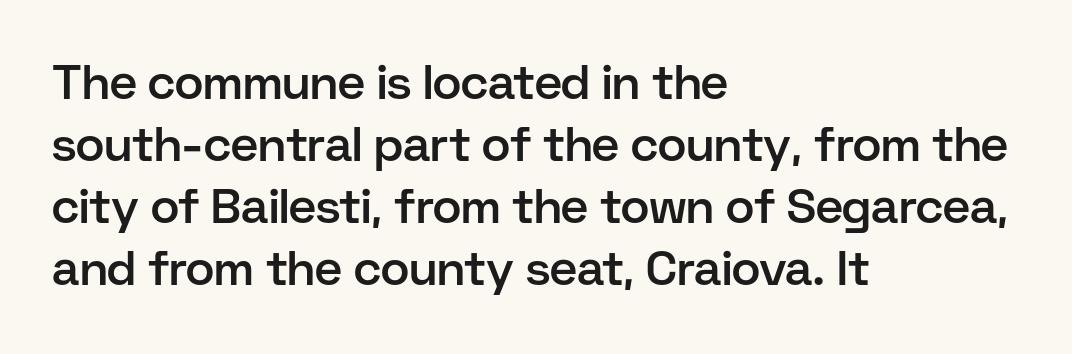
{"serif": "no", "italic": "no", "bold": "semi", "weight": "semibold", "width": "normal", "stroke_contrast": "low", "x_height": "medium", "monospaced": "no", "underline": "no", "align": "left", "line_spacing": "normal", "line_spacing_ratio": 1.29, "letter_spacing": "normal", "letter_spacing_em": 0.0, "glyph_px": 48}
